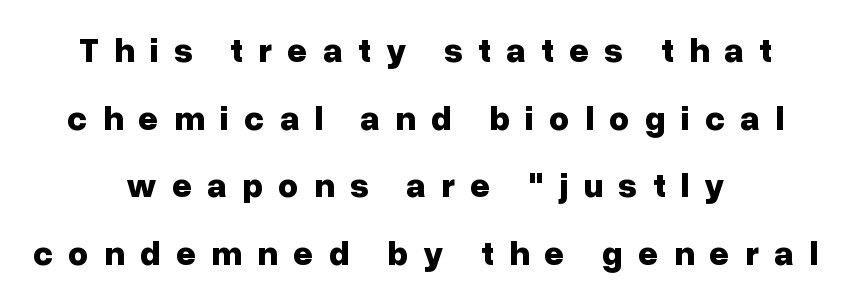
Q: Is the text bold? A: Yes.
Q: Is the text italic (slanted)? A: No, it is upright.
Q: Is the typeface a serif or a sans-serif typeface? A: Sans-serif.
Q: Is the text underlined? A: No.
Q: How is the paragraph aligned? A: Centered.
Q: Is the spacing between letters normal or unusually wide? A: Unusually wide.
Q: Is the spacing between lines tight, normal or loose? A: Loose.
Q: Width (condensed, normal, or wide)? A: Normal.
Q: Stroke contrast? A: Low.
Q: x-height? A: Medium.
Q: Monospaced? A: No.
